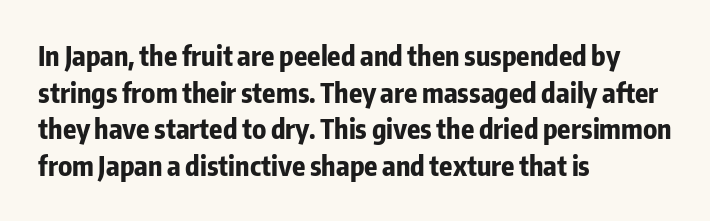
Q: Is the text bold? A: Yes.
Q: Is the text italic (slanted)? A: No, it is upright.
Q: Is the text underlined? A: No.
Q: How is the paragraph aligned? A: Left-aligned.
Q: Is the spacing between letters normal or unusually wide? A: Normal.
Q: Is the spacing between lines tight, normal or loose? A: Normal.
